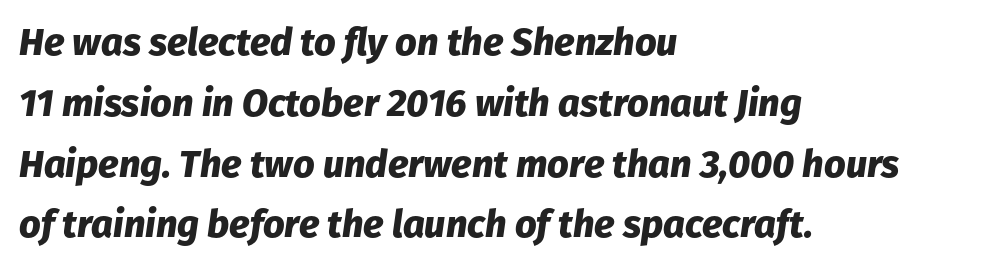
Every character sits at an angle, as italics do. Caption: multi-line text, flush left, ragged right. A typesetter would call this proportional, since set widths differ per character. Regular leading. Set as a true bold cut, around the 700 mark.
